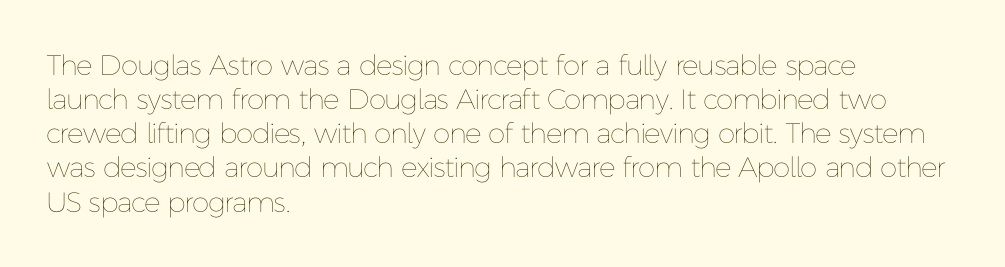
{"italic": "no", "bold": "no", "weight": "thin", "width": "normal", "stroke_contrast": "low", "x_height": "medium", "monospaced": "no", "underline": "no", "align": "left", "line_spacing_ratio": 1.22, "letter_spacing": "normal", "letter_spacing_em": 0.0, "glyph_px": 28}
